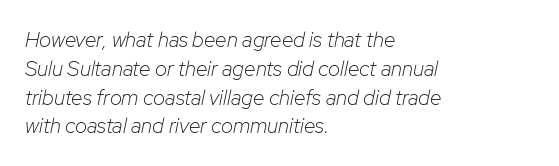
The image shows 21 px text type, italic (leaning right); set left-aligned, normal line spacing (1.37x), normal letter spacing, not underlined.
